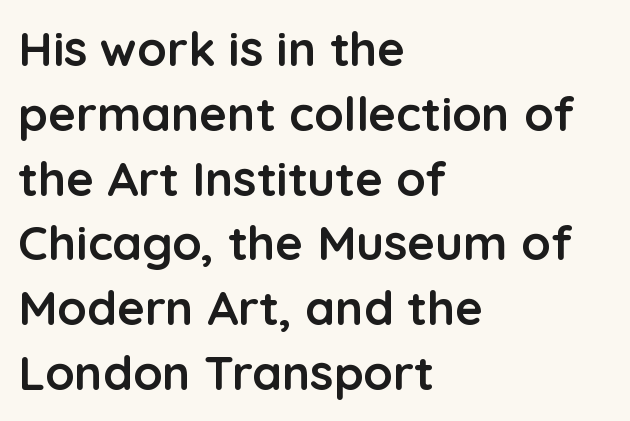
Q: Is the text bold? A: Yes.
Q: Is the text italic (slanted)? A: No, it is upright.
Q: Is the typeface a serif or a sans-serif typeface? A: Sans-serif.
Q: Is the text underlined? A: No.
Q: How is the paragraph aligned? A: Left-aligned.
Q: Is the spacing between letters normal or unusually wide? A: Normal.
Q: Is the spacing between lines tight, normal or loose? A: Normal.
Q: Width (condensed, normal, or wide)? A: Normal.
Q: Stroke contrast? A: Low.
Q: x-height? A: Medium.
Q: Monospaced? A: No.
